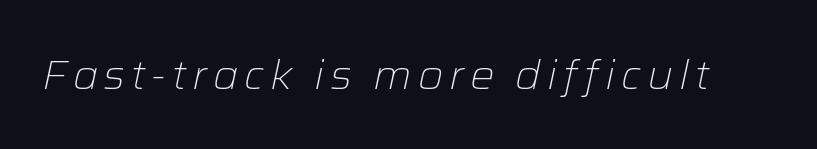
{"italic": "yes", "lean": "right", "slant_degrees": 12, "bold": "no", "weight": "light", "width": "normal", "stroke_contrast": "low", "x_height": "medium", "monospaced": "no", "underline": "no", "glyph_px": 41}
